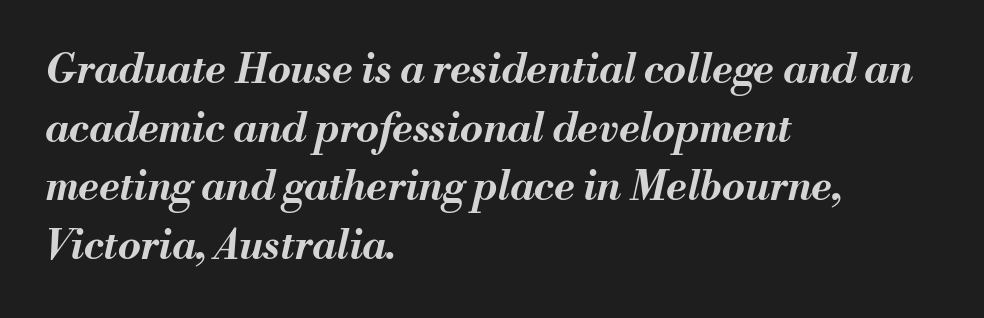
{"italic": "yes", "lean": "right", "slant_degrees": 13, "bold": "yes", "weight": "bold", "width": "normal", "stroke_contrast": "medium", "x_height": "small", "monospaced": "no", "underline": "no", "align": "left", "line_spacing": "normal", "line_spacing_ratio": 1.43, "letter_spacing": "normal", "letter_spacing_em": 0.0, "glyph_px": 41}
